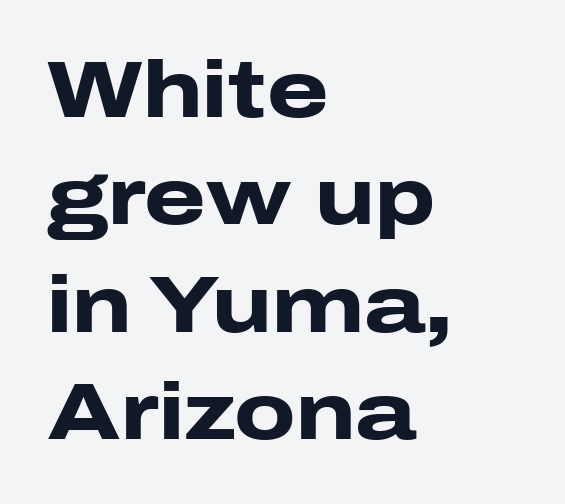
Q: Is the text bold? A: Yes.
Q: Is the text italic (slanted)? A: No, it is upright.
Q: Is the typeface a serif or a sans-serif typeface? A: Sans-serif.
Q: Is the text underlined? A: No.
Q: How is the paragraph aligned? A: Left-aligned.
Q: Is the spacing between letters normal or unusually wide? A: Normal.
Q: Is the spacing between lines tight, normal or loose? A: Normal.
Q: Width (condensed, normal, or wide)? A: Wide.
Q: Stroke contrast? A: Low.
Q: x-height? A: Medium.
Q: Monospaced? A: No.
